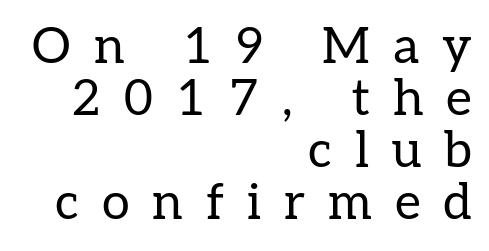
The image shows 50 px regular-weight serif type, upright; set right-aligned, tight line spacing (1.04x), unusually wide letter spacing (+0.46 em), not underlined; low stroke contrast and a medium x-height.
